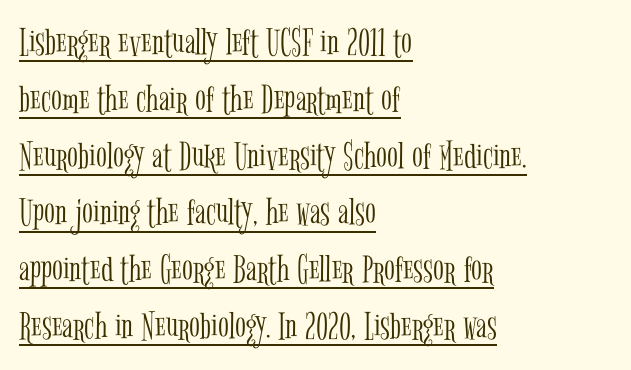
Bold? No — there's no thickening of the strokes. Each line of the rendering has a horizontal stroke beneath the glyphs. Does extra space separate the letters? No, they use regular spacing. Small tapered or slab feet sit at the stroke ends, so this counts as serif. Every stem runs plumb, perpendicular to the baseline. These lines are rendered in a variable-pitch font.
